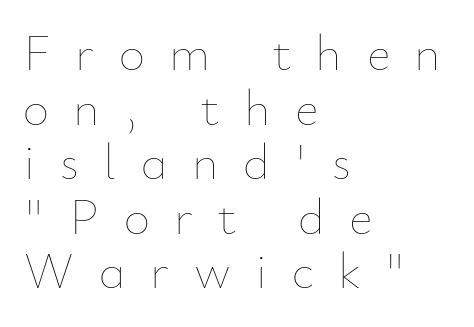
Q: Is the text bold? A: No.
Q: Is the text italic (slanted)? A: No, it is upright.
Q: Is the text underlined? A: No.
Q: How is the paragraph aligned? A: Left-aligned.
Q: Is the spacing between letters normal or unusually wide? A: Unusually wide.
Q: Is the spacing between lines tight, normal or loose? A: Tight.
Q: Width (condensed, normal, or wide)? A: Normal.
Q: Stroke contrast? A: Low.
Q: x-height? A: Small.
Q: Monospaced? A: No.
